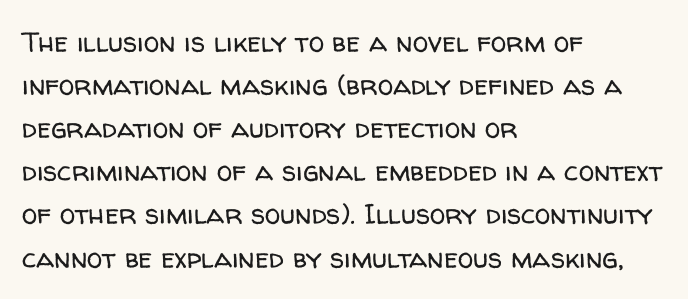
These lines were composed using upright roman letters. Stems and bowls with no extra thickness — not bold. The space between consecutive lines is moderate. What kind of face is this? One without serifs — a sans.
